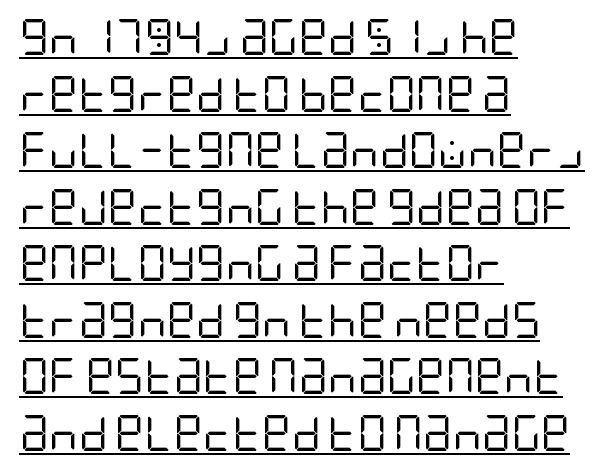
{"serif": "no", "italic": "no", "bold": "no", "weight": "regular", "width": "condensed", "stroke_contrast": "low", "x_height": "large", "underline": "yes", "align": "left", "line_spacing": "normal", "line_spacing_ratio": 1.57, "letter_spacing": "normal", "letter_spacing_em": 0.0, "glyph_px": 36}
